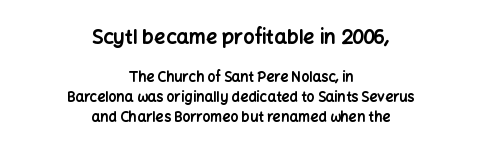
The image shows 20 px bold type, upright; set centered, normal line spacing (1.41x), normal letter spacing, not underlined; the first (top) block is 1.43x larger.
